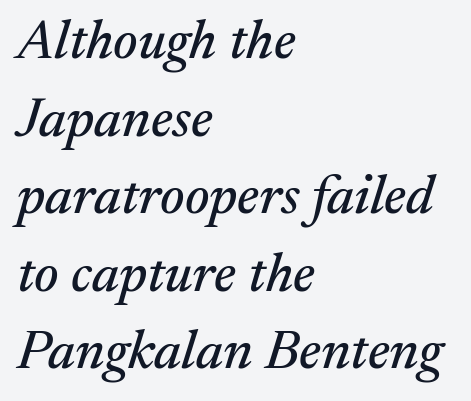
{"serif": "yes", "italic": "yes", "lean": "right", "slant_degrees": 17, "width": "normal", "stroke_contrast": "medium", "x_height": "medium", "monospaced": "no", "underline": "no", "align": "left", "line_spacing": "normal", "line_spacing_ratio": 1.41, "letter_spacing": "normal", "letter_spacing_em": 0.0, "glyph_px": 55}
